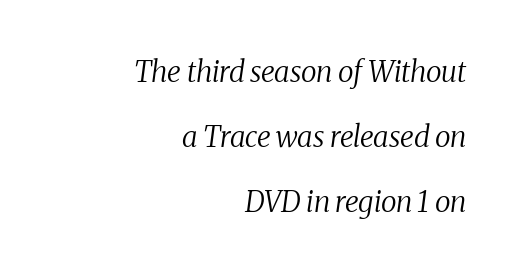
Q: Is the text bold? A: No.
Q: Is the text italic (slanted)? A: Yes, it leans right by about 8 degrees.
Q: Is the typeface a serif or a sans-serif typeface? A: Serif.
Q: Is the text underlined? A: No.
Q: How is the paragraph aligned? A: Right-aligned.
Q: Is the spacing between letters normal or unusually wide? A: Normal.
Q: Is the spacing between lines tight, normal or loose? A: Loose.
Q: Width (condensed, normal, or wide)? A: Normal.
Q: Stroke contrast? A: Medium.
Q: x-height? A: Medium.
Q: Monospaced? A: No.
